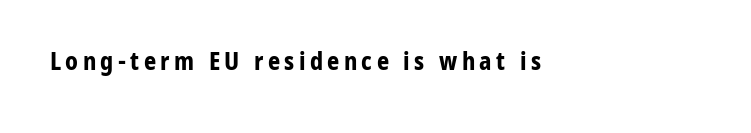
The image shows 24 px bold type, upright; set not underlined.
